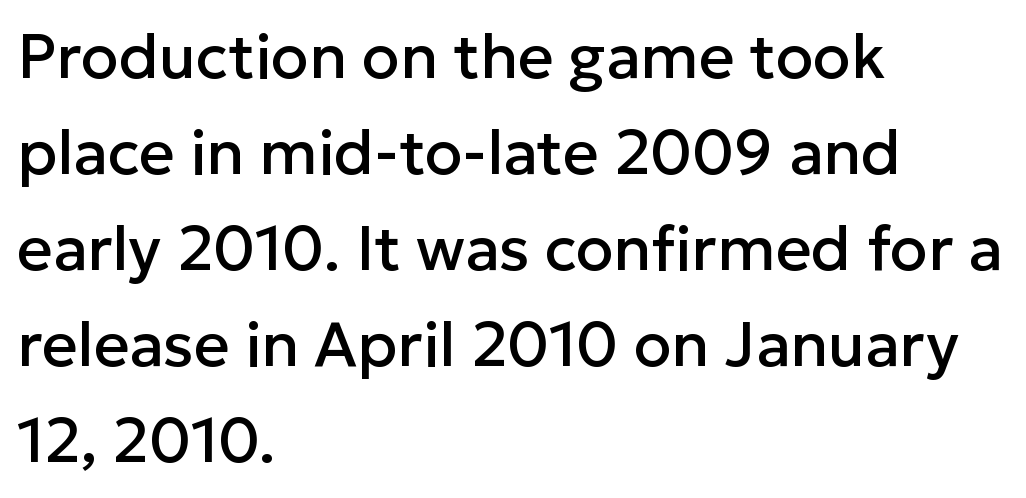
The image shows 62 px sans-serif type, upright; set left-aligned, normal line spacing (1.55x), normal letter spacing, not underlined; low stroke contrast and a medium x-height.
